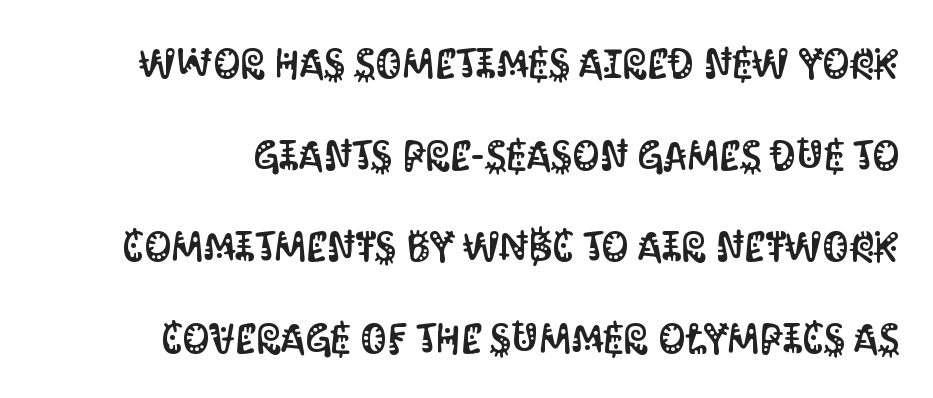
The image shows 42 px condensed sans-serif type, upright; set loose line spacing (2.18x), normal letter spacing, not underlined; medium stroke contrast and a large x-height.
